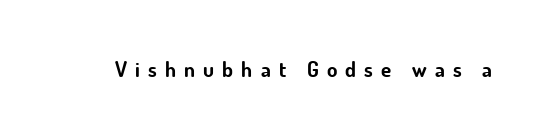
Q: Is the text bold? A: Yes.
Q: Is the text italic (slanted)? A: No, it is upright.
Q: Is the text underlined? A: No.
Q: Is the spacing between letters normal or unusually wide? A: Unusually wide.
